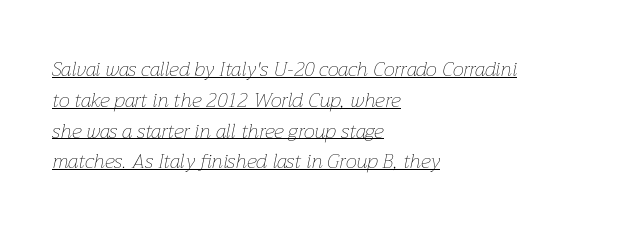
The image shows 20 px text type, italic (leaning right); set left-aligned, normal line spacing (1.54x), normal letter spacing, underlined.
